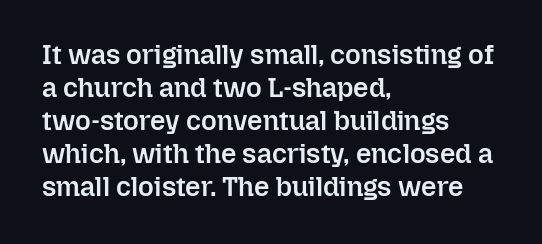
The image shows 27 px text type, upright; set left-aligned, line spacing 1.22x, normal letter spacing, not underlined.
